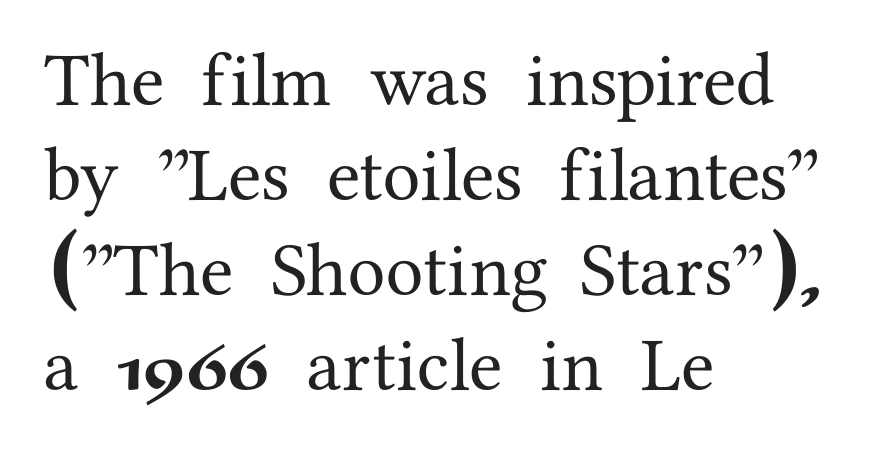
{"serif": "yes", "italic": "no", "width": "normal", "stroke_contrast": "medium", "x_height": "medium", "monospaced": "no", "underline": "no", "align": "left", "line_spacing": "normal", "line_spacing_ratio": 1.25, "letter_spacing": "normal", "letter_spacing_em": 0.0, "glyph_px": 76}
